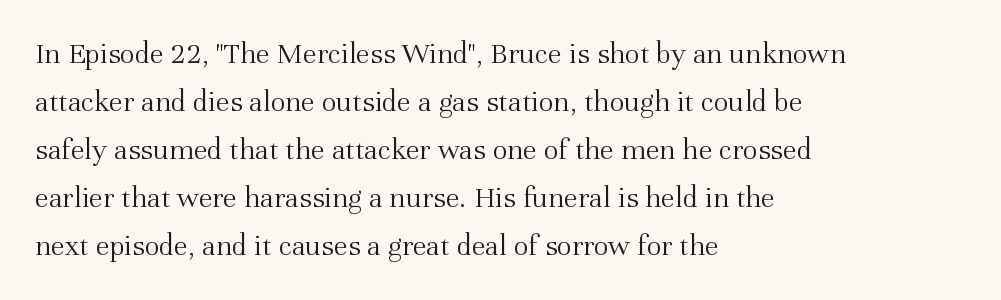
The image shows 31 px light serif type, upright; set left-aligned, normal line spacing (1.55x), normal letter spacing, not underlined; medium stroke contrast and a medium x-height.
